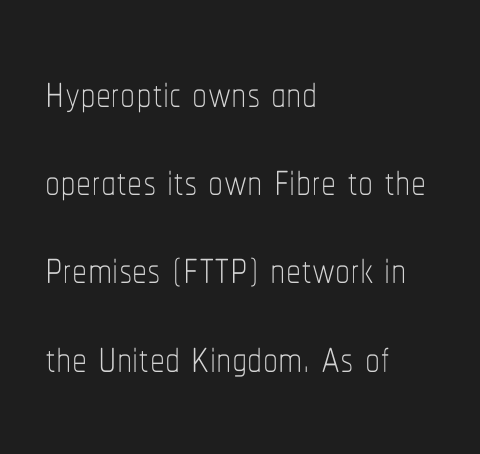
The image shows 60 px thin, condensed type, upright; set left-aligned, normal line spacing (1.47x), normal letter spacing, not underlined; low stroke contrast and a medium x-height.
